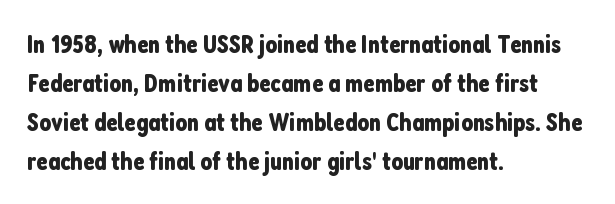
{"italic": "no", "underline": "no", "align": "left", "line_spacing": "normal", "line_spacing_ratio": 1.5, "letter_spacing": "normal", "letter_spacing_em": 0.0, "glyph_px": 26}
